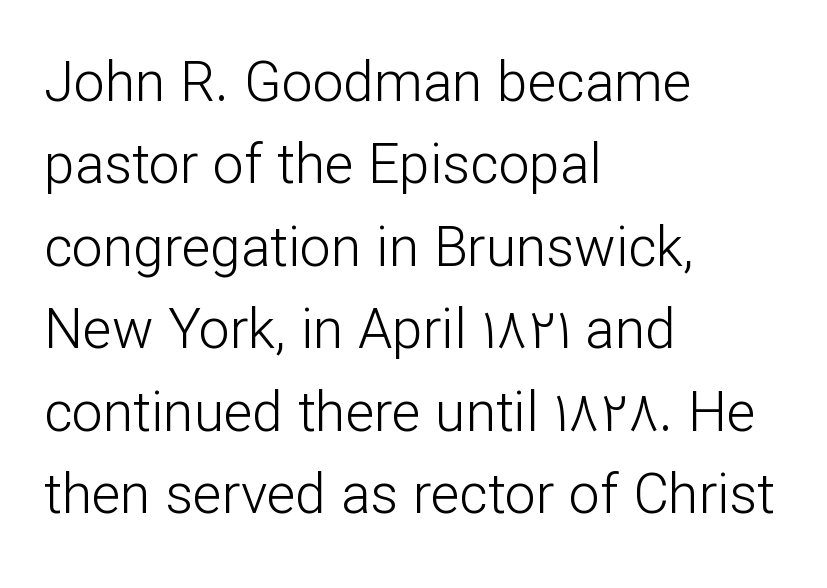
A typesetter would call this zero additional tracking. No chunkiness to these letters — they're not bold. The lines sit at an ordinary, default distance from one another. The typography opts for an upright posture over an oblique one.
